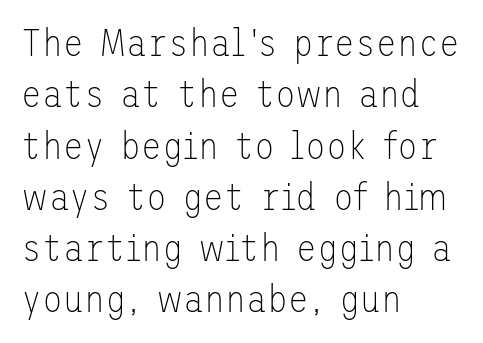
Q: Is the text bold? A: No.
Q: Is the text italic (slanted)? A: No, it is upright.
Q: Is the typeface a serif or a sans-serif typeface? A: Sans-serif.
Q: Is the text underlined? A: No.
Q: How is the paragraph aligned? A: Left-aligned.
Q: Is the spacing between letters normal or unusually wide? A: Normal.
Q: Is the spacing between lines tight, normal or loose? A: Normal.
Q: Width (condensed, normal, or wide)? A: Normal.
Q: Stroke contrast? A: Low.
Q: x-height? A: Medium.
